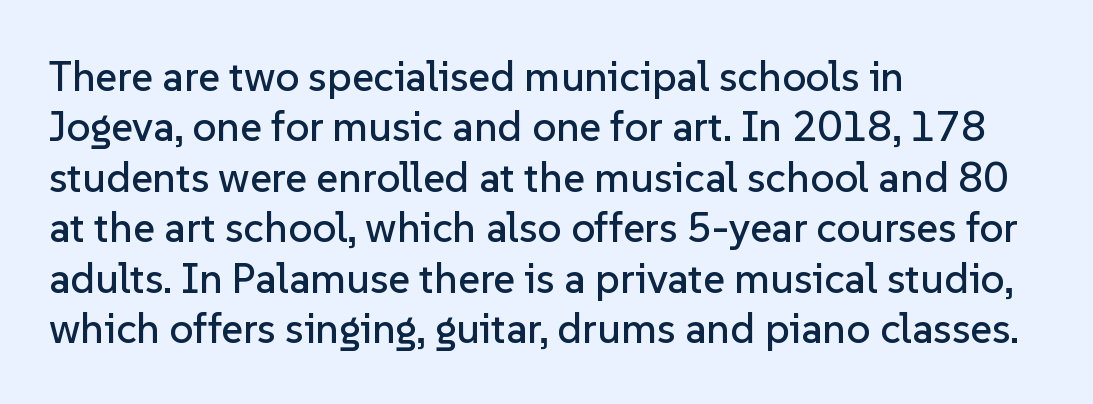
Is this a sans? Yes — the strokes have no serifs. Only glyphs here, with clear space below each row. The typesetter chose a ragged-right arrangement here. Note the varied advance widths — an 'i' is clearly narrower than an 'm'. The rendering keeps characters at their native spacing.
